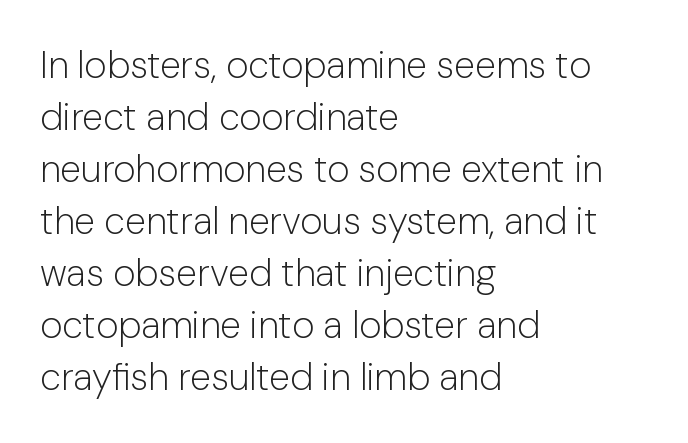
Q: Is the text bold? A: No.
Q: Is the text italic (slanted)? A: No, it is upright.
Q: Is the typeface a serif or a sans-serif typeface? A: Sans-serif.
Q: Is the text underlined? A: No.
Q: How is the paragraph aligned? A: Left-aligned.
Q: Is the spacing between letters normal or unusually wide? A: Normal.
Q: Is the spacing between lines tight, normal or loose? A: Normal.
Q: Width (condensed, normal, or wide)? A: Normal.
Q: Stroke contrast? A: Low.
Q: x-height? A: Medium.
Q: Monospaced? A: No.
